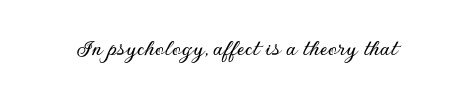
Descenders are the only things crossing below the line. The line texture is even and compact thanks to regular tracking.
